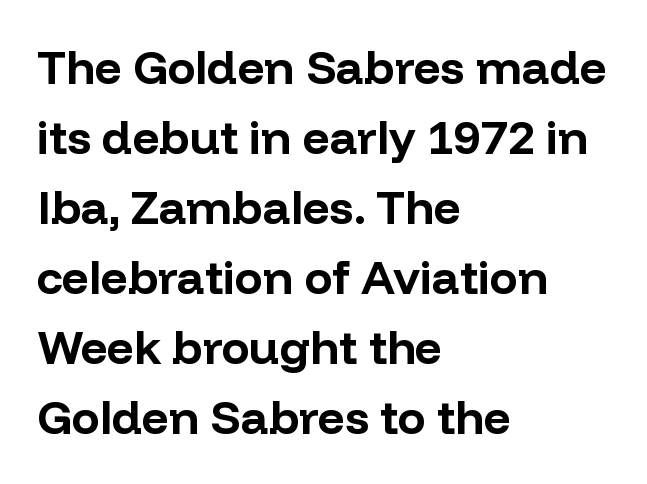
Q: Is the text bold? A: Yes.
Q: Is the text italic (slanted)? A: No, it is upright.
Q: Is the typeface a serif or a sans-serif typeface? A: Sans-serif.
Q: Is the text underlined? A: No.
Q: How is the paragraph aligned? A: Left-aligned.
Q: Is the spacing between letters normal or unusually wide? A: Normal.
Q: Is the spacing between lines tight, normal or loose? A: Normal.
Q: Width (condensed, normal, or wide)? A: Normal.
Q: Stroke contrast? A: Low.
Q: x-height? A: Medium.
Q: Monospaced? A: No.
